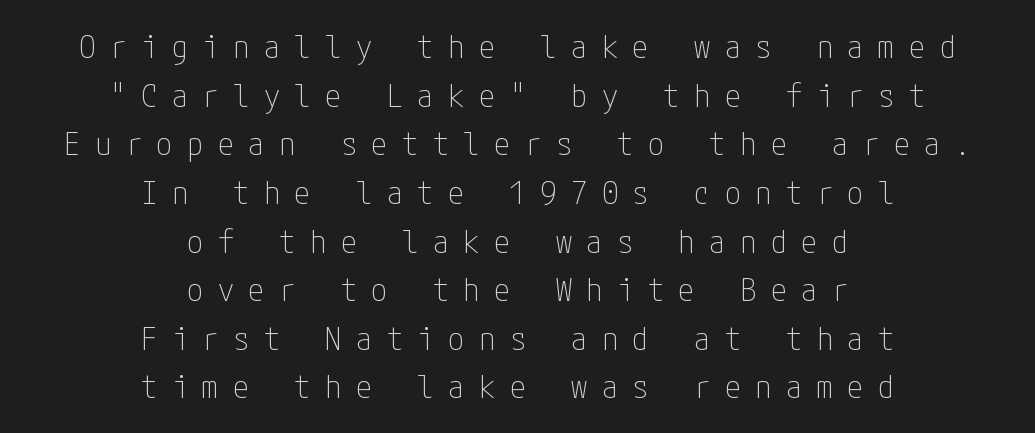
{"serif": "no", "italic": "no", "bold": "no", "weight": "thin", "width": "condensed", "stroke_contrast": "low", "x_height": "medium", "underline": "no", "align": "center", "line_spacing": "normal", "line_spacing_ratio": 1.52, "letter_spacing": "wide", "letter_spacing_em": 0.46, "glyph_px": 32}
